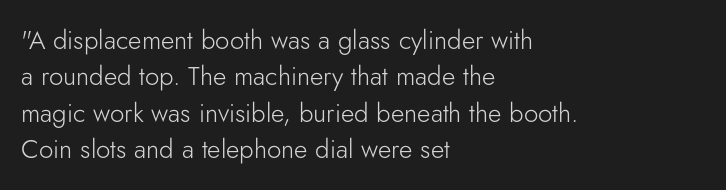
Short and long lines alike share a common starting point at left. The typeface has the unassuming heft of standard copy or less. Is the letter spacing exaggerated? No — it looks like the ordinary default. Has an underline been added? It has not. Posture: vertical.
